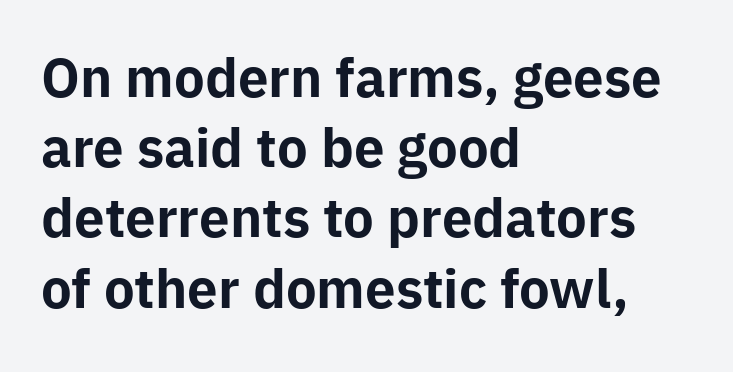
The image shows 52 px bold sans-serif type, upright; set left-aligned, normal line spacing (1.35x), normal letter spacing, not underlined; low stroke contrast and a medium x-height.
